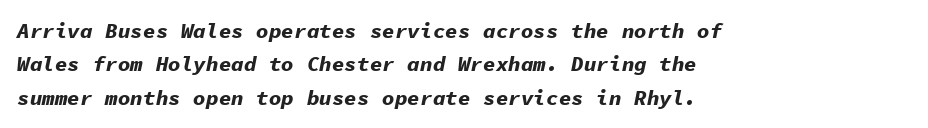
There's an unmistakable incline to the writing here. The gap between lines stays unmarked. All the whitespace from short lines collects on the right. In terms of leading, this rendering sits right in the middle.
